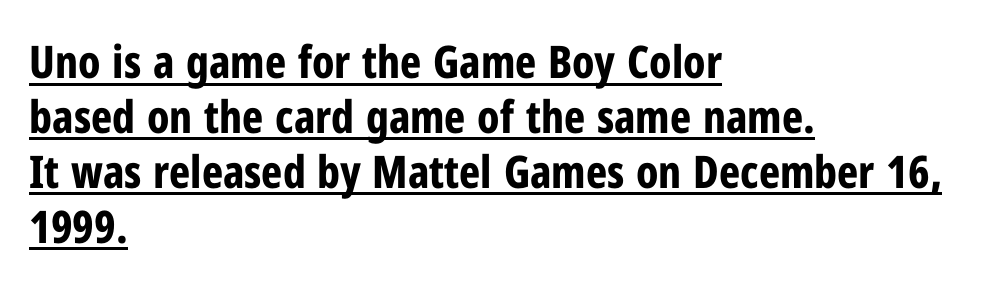
The image shows 45 px bold, condensed sans-serif type, upright; set left-aligned, line spacing 1.22x, normal letter spacing, underlined; low stroke contrast and a medium x-height.
